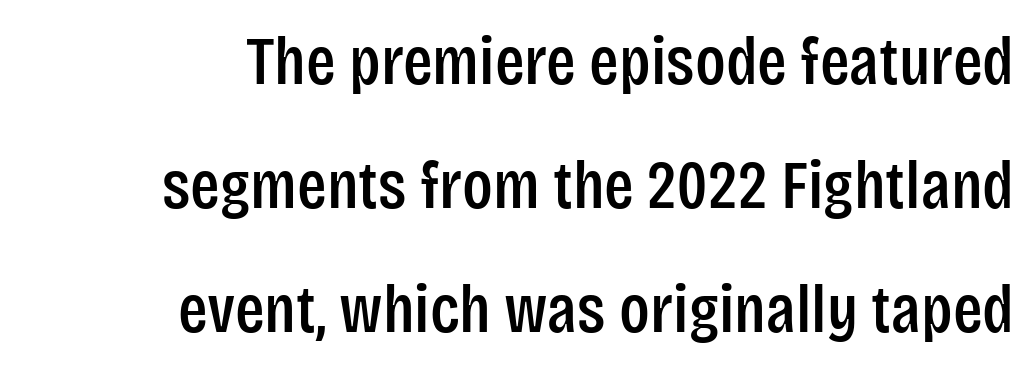
The image shows 69 px condensed sans-serif type, upright; set right-aligned, line spacing 1.8x, normal letter spacing, not underlined; low stroke contrast and a large x-height.
